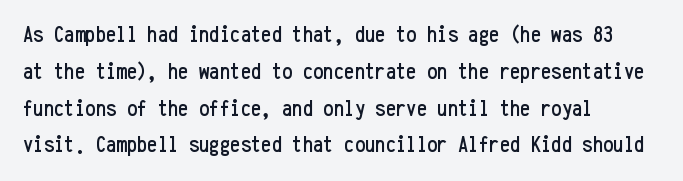
The image shows 23 px text type, upright; set left-aligned, normal line spacing (1.6x), normal letter spacing, not underlined.
